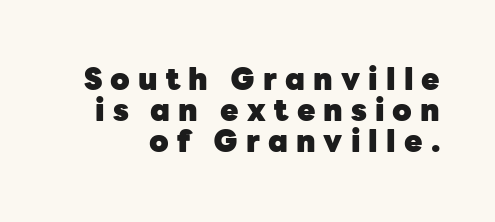
In terms of letterform style, serifs are entirely absent. The rendering uses natural spacing where letterforms have individual widths. The passage shown has open, widely tracked lettering throughout. Designer's note — italics off, roman on. Descender tails drop into unmarked territory.
